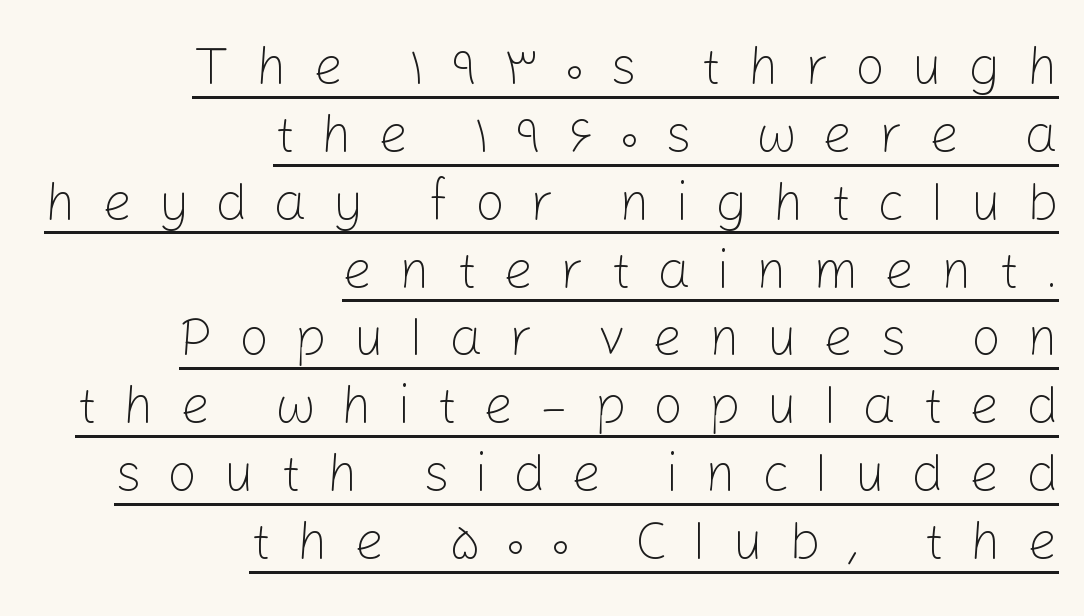
This block has exactly the height ordinary leading produces. Observe the wide spacing: letters keep a clear distance from each other. The letters advance in unequal steps, a hallmark of proportional type. Stroke terminals: plain, sans-serif. The letterforms sit at book weight or below. One-word summary of the alignment: right.
